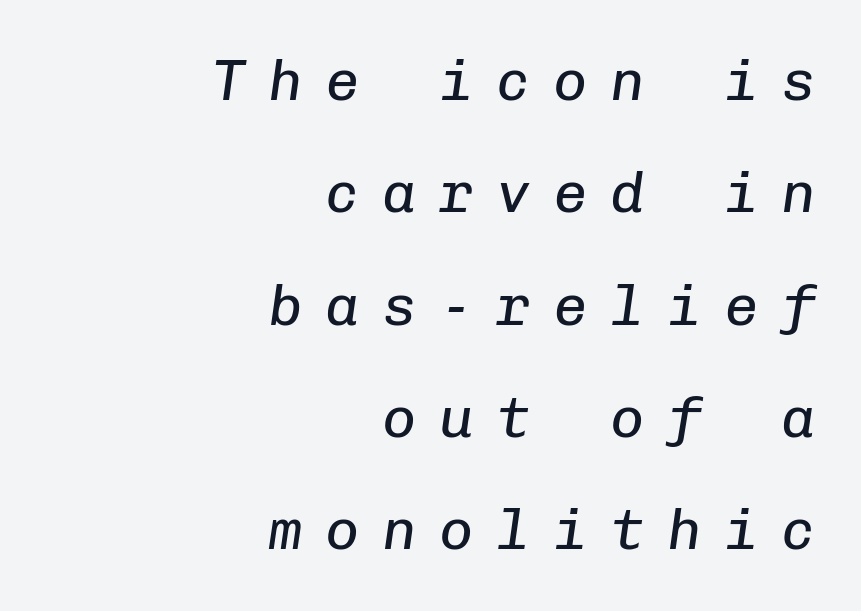
Q: Is the text bold? A: No.
Q: Is the text italic (slanted)? A: Yes, it leans right by about 8 degrees.
Q: Is the text underlined? A: No.
Q: How is the paragraph aligned? A: Right-aligned.
Q: Is the spacing between letters normal or unusually wide? A: Unusually wide.
Q: Is the spacing between lines tight, normal or loose? A: Loose.
Q: Width (condensed, normal, or wide)? A: Normal.
Q: Stroke contrast? A: Low.
Q: x-height? A: Medium.
Q: Monospaced? A: Yes.
